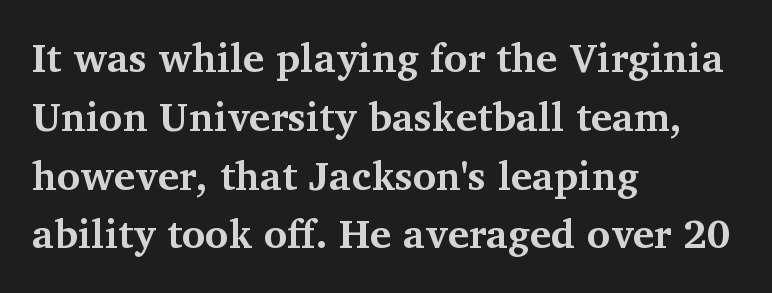
{"serif": "yes", "italic": "no", "bold": "yes", "weight": "bold", "width": "normal", "stroke_contrast": "medium", "x_height": "medium", "monospaced": "no", "underline": "no", "align": "left", "line_spacing": "normal", "line_spacing_ratio": 1.47, "letter_spacing": "normal", "letter_spacing_em": 0.0, "glyph_px": 40}
